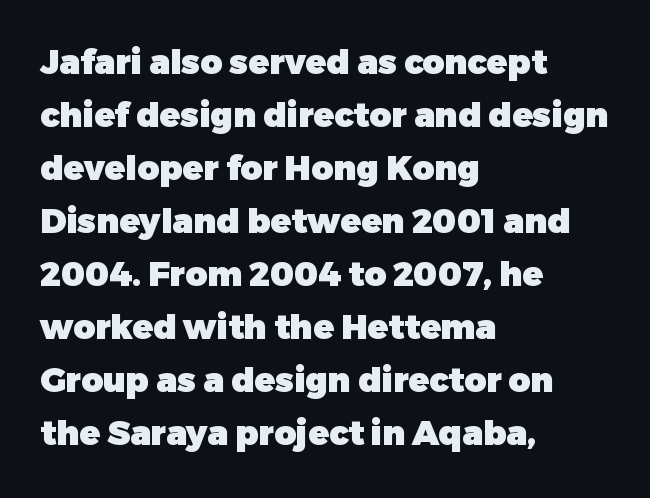
{"serif": "no", "italic": "no", "bold": "yes", "weight": "heavy", "width": "normal", "stroke_contrast": "low", "x_height": "medium", "monospaced": "no", "underline": "no", "align": "left", "line_spacing": "normal", "line_spacing_ratio": 1.56, "letter_spacing": "normal", "letter_spacing_em": 0.0, "glyph_px": 34}
